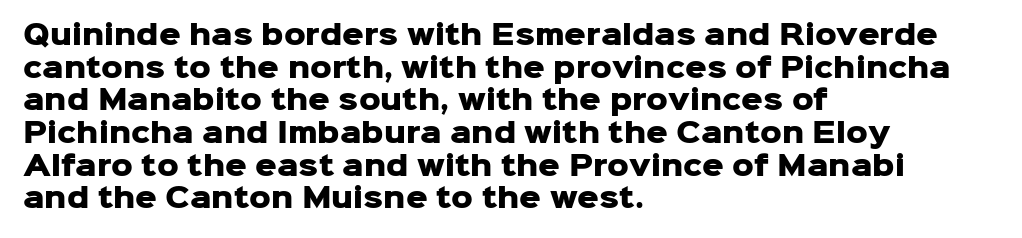
The glyphs are unaccompanied by any horizontal stroke below them. The passage shown is emphatically bold. The lettering holds an erect, upright posture throughout. Here the glyphs are tracked normally, forming tight word shapes.
